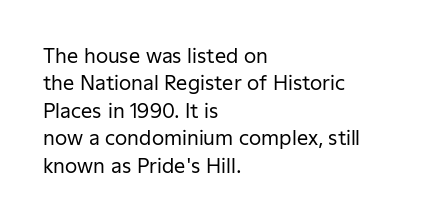
Q: Is the text bold? A: No.
Q: Is the text italic (slanted)? A: No, it is upright.
Q: Is the text underlined? A: No.
Q: How is the paragraph aligned? A: Left-aligned.
Q: Is the spacing between letters normal or unusually wide? A: Normal.
Q: Is the spacing between lines tight, normal or loose? A: Normal.
